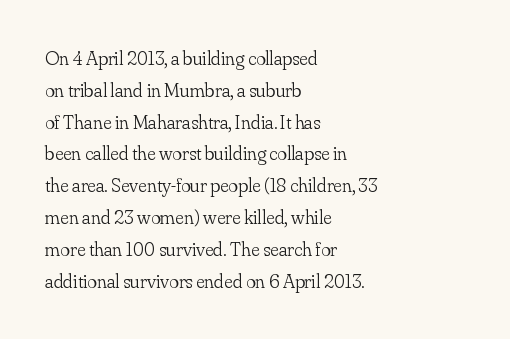
{"italic": "no", "bold": "no", "underline": "no", "align": "left", "line_spacing": "normal", "line_spacing_ratio": 1.59, "letter_spacing": "normal", "letter_spacing_em": 0.0, "glyph_px": 20}
